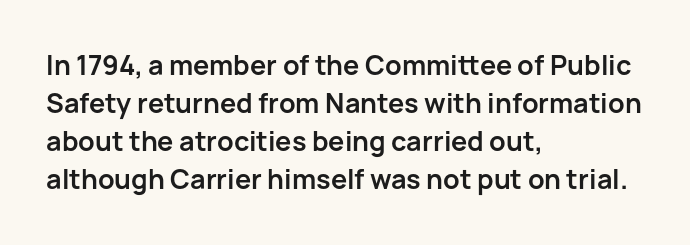
Q: Is the text bold? A: Yes.
Q: Is the text italic (slanted)? A: No, it is upright.
Q: Is the text underlined? A: No.
Q: How is the paragraph aligned? A: Left-aligned.
Q: Is the spacing between letters normal or unusually wide? A: Normal.
Q: Is the spacing between lines tight, normal or loose? A: Normal.
